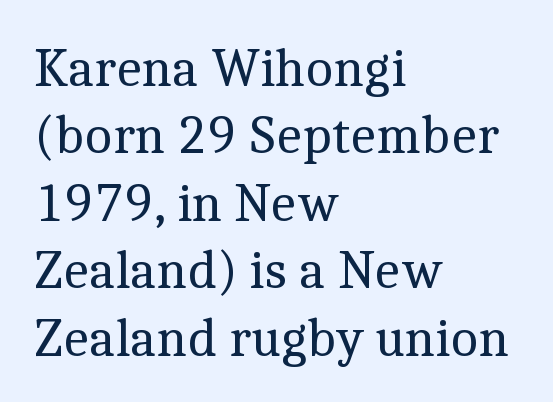
The image shows 54 px regular-weight serif type, upright; set left-aligned, normal line spacing (1.25x), normal letter spacing, not underlined; a medium x-height.
